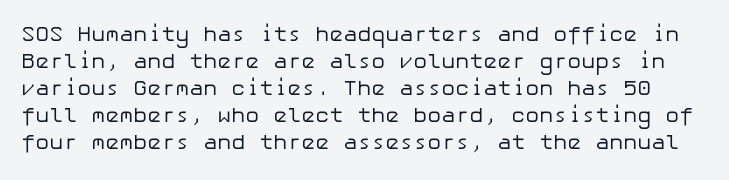
The image shows 21 px text type, upright; set normal line spacing (1.29x), normal letter spacing, not underlined.
